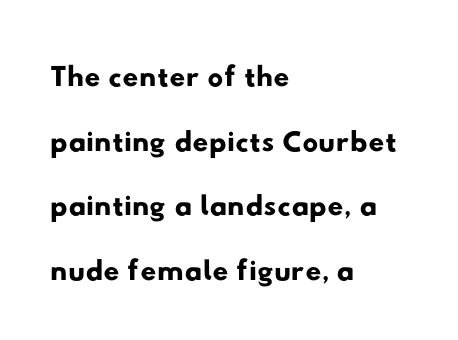
The image shows 44 px wide sans-serif type; set left-aligned, normal line spacing (1.47x), normal letter spacing, not underlined; low stroke contrast and a small x-height.
